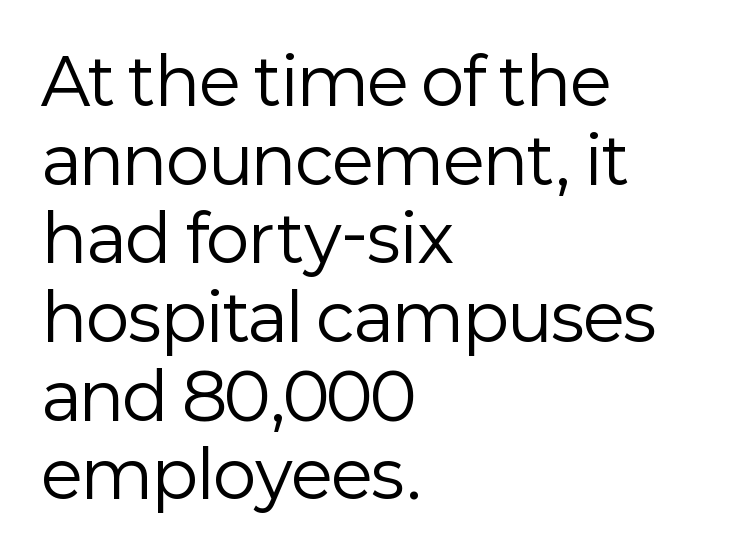
The image shows 65 px regular-weight sans-serif type, upright; set left-aligned, line spacing 1.21x, normal letter spacing, not underlined; low stroke contrast and a medium x-height.
